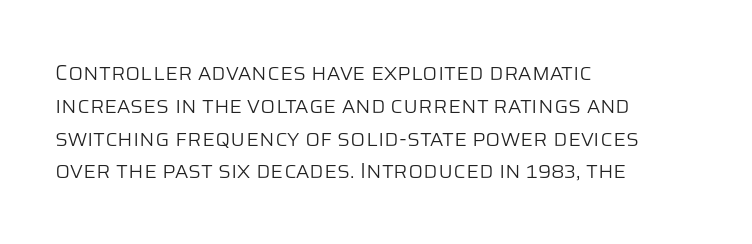
{"italic": "no", "bold": "no", "underline": "no", "align": "left", "line_spacing": "normal", "line_spacing_ratio": 1.49, "letter_spacing": "normal", "letter_spacing_em": 0.0, "glyph_px": 22}
